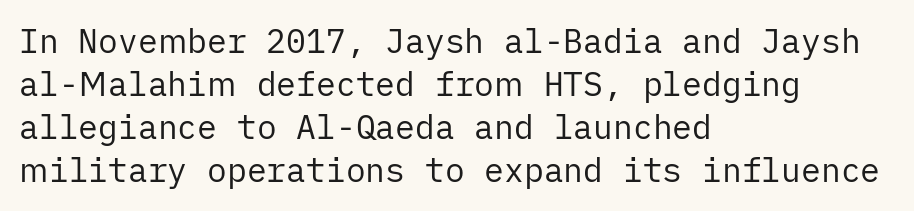
The image shows 33 px regular-weight sans-serif type, upright; set left-aligned, normal line spacing (1.3x), normal letter spacing, not underlined; low stroke contrast and a medium x-height.
